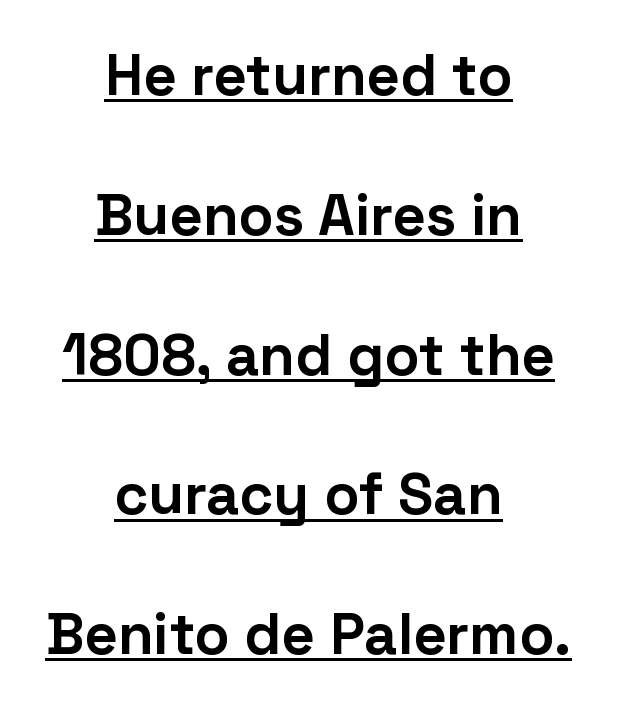
The image shows 58 px bold sans-serif type, upright; set centered, loose line spacing (2.41x), normal letter spacing, underlined; low stroke contrast and a medium x-height.
